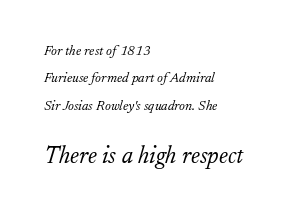
Q: Is the text bold? A: No.
Q: Is the text italic (slanted)? A: Yes, it leans right by about 17 degrees.
Q: Is the text underlined? A: No.
Q: How is the paragraph aligned? A: Left-aligned.
Q: Is the spacing between letters normal or unusually wide? A: Normal.
Q: Is the spacing between lines tight, normal or loose? A: Loose.
Q: Which block of text is set in a larger size, the first (top) or the second (bottom)? A: The second (bottom) one.
